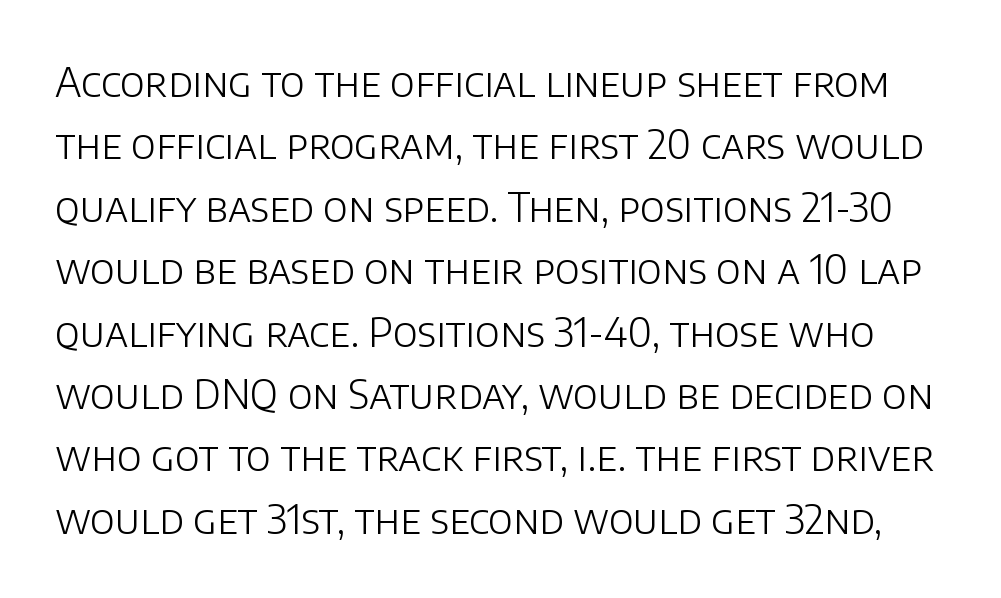
Classification — sans serif. The passage shown is not bold in any degree. The zone under the glyphs is completely vacant. Is there any slant? The stems are plumb. Words appear dense and cohesive because spacing is normal.
